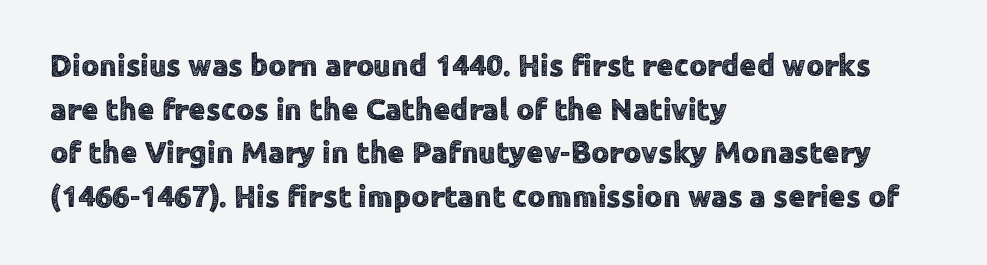
The image shows 31 px sans-serif type, upright; set left-aligned, normal line spacing (1.41x), normal letter spacing, not underlined; a medium x-height.
